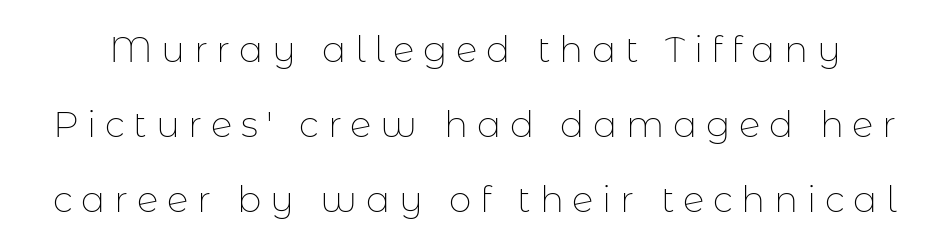
Each row of text sits above clean, open space. The letters are spread apart with noticeably loose tracking. The rendering uses natural spacing where letterforms have individual widths. Ascenders rise straight up at ninety degrees. A typesetter would label this face a sans. The characters are drawn with everyday or finer stroke widths.
